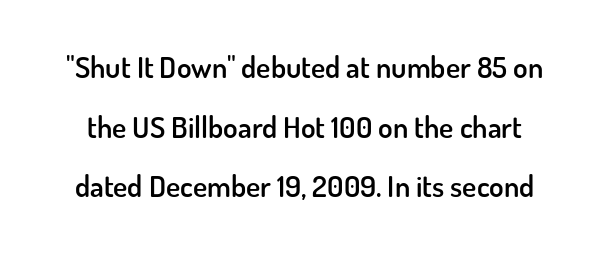
The image shows 30 px semibold sans-serif type, upright; set loose line spacing (1.99x), normal letter spacing, not underlined; low stroke contrast and a small x-height.
